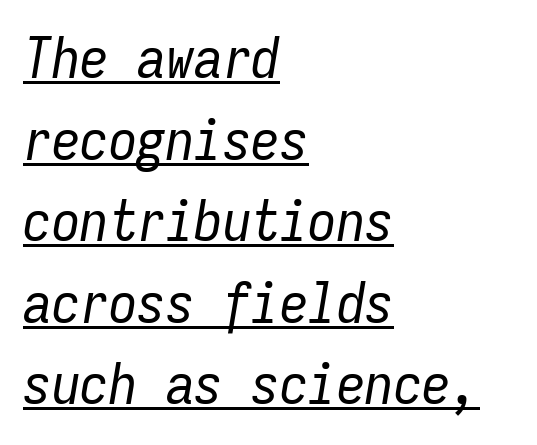
{"italic": "yes", "lean": "right", "slant_degrees": 9, "bold": "no", "weight": "regular", "width": "condensed", "stroke_contrast": "low", "x_height": "medium", "monospaced": "yes", "underline": "yes", "align": "left", "line_spacing": "normal", "line_spacing_ratio": 1.43, "letter_spacing": "normal", "letter_spacing_em": 0.0, "glyph_px": 57}
